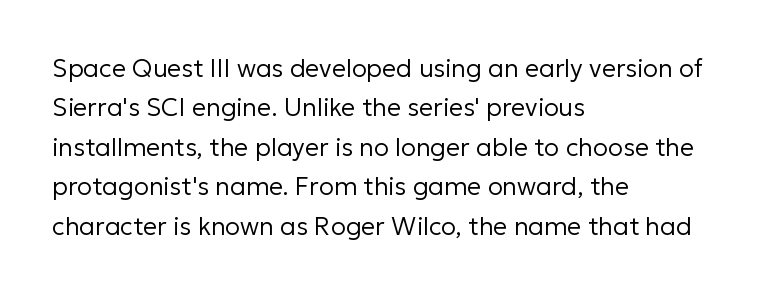
{"italic": "no", "bold": "no", "underline": "no", "align": "left", "line_spacing": "normal", "line_spacing_ratio": 1.58, "letter_spacing": "normal", "letter_spacing_em": 0.0, "glyph_px": 25}
